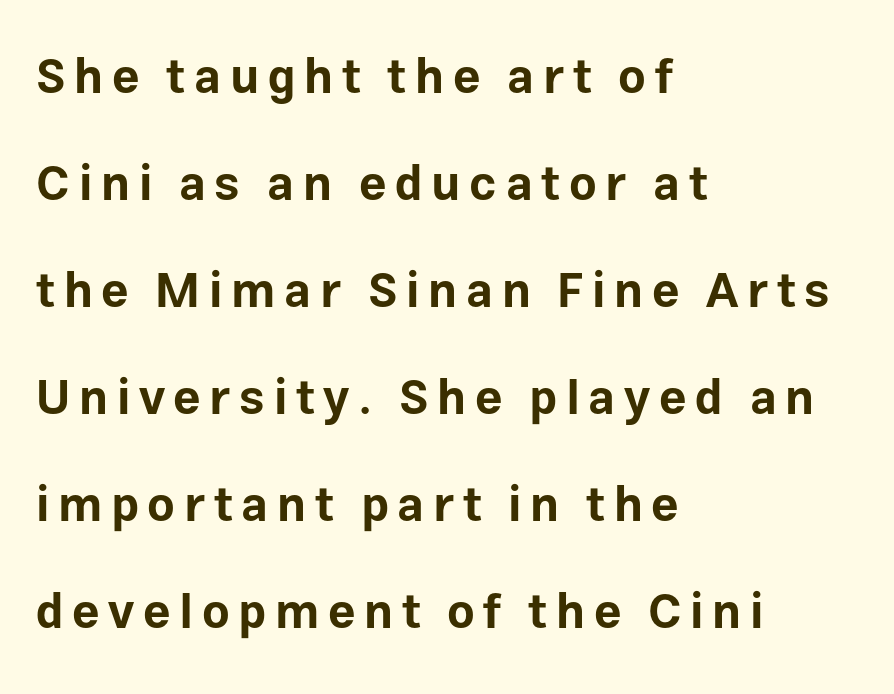
{"serif": "no", "italic": "no", "bold": "yes", "weight": "bold", "width": "normal", "stroke_contrast": "low", "x_height": "medium", "monospaced": "no", "underline": "no", "align": "left", "line_spacing": "loose", "line_spacing_ratio": 2.23, "glyph_px": 48}
